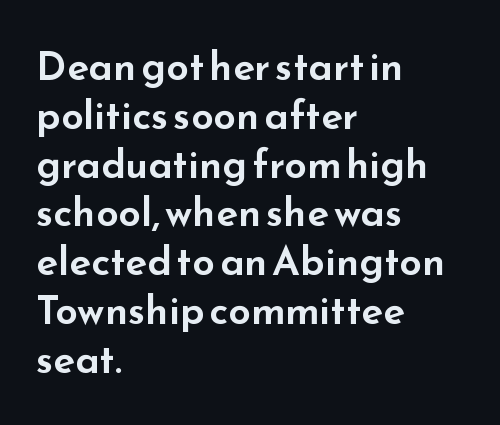
{"serif": "no", "italic": "no", "width": "wide", "stroke_contrast": "low", "x_height": "small", "monospaced": "no", "underline": "no", "align": "left", "line_spacing_ratio": 1.22, "letter_spacing": "normal", "letter_spacing_em": 0.0, "glyph_px": 40}
